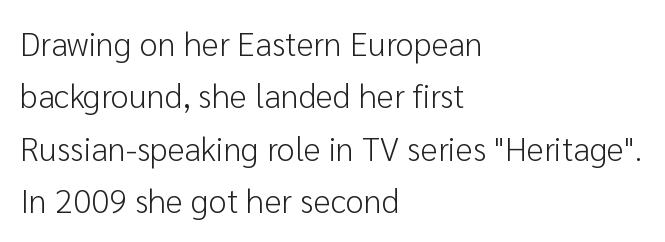
Q: Is the text bold? A: No.
Q: Is the text italic (slanted)? A: No, it is upright.
Q: Is the typeface a serif or a sans-serif typeface? A: Sans-serif.
Q: Is the text underlined? A: No.
Q: How is the paragraph aligned? A: Left-aligned.
Q: Is the spacing between letters normal or unusually wide? A: Normal.
Q: Is the spacing between lines tight, normal or loose? A: Normal.
Q: Width (condensed, normal, or wide)? A: Normal.
Q: Stroke contrast? A: Low.
Q: x-height? A: Medium.
Q: Monospaced? A: No.
